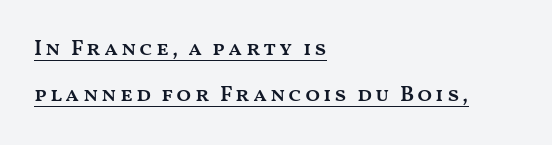
The image shows 22 px text type, upright; set left-aligned, loose line spacing (2.08x), underlined.
